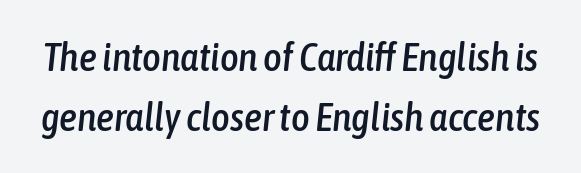
Q: Is the text italic (slanted)? A: Yes, it leans right by about 6 degrees.
Q: Is the text underlined? A: No.
Q: Is the spacing between letters normal or unusually wide? A: Normal.
Q: Is the spacing between lines tight, normal or loose? A: Normal.
Q: Width (condensed, normal, or wide)? A: Condensed.
Q: Stroke contrast? A: Low.
Q: x-height? A: Medium.
Q: Monospaced? A: No.
